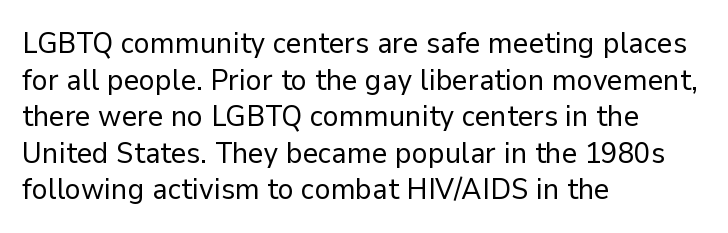
The image shows 30 px regular-weight sans-serif type, upright; set left-aligned, line spacing 1.22x, normal letter spacing, not underlined; low stroke contrast and a medium x-height.
